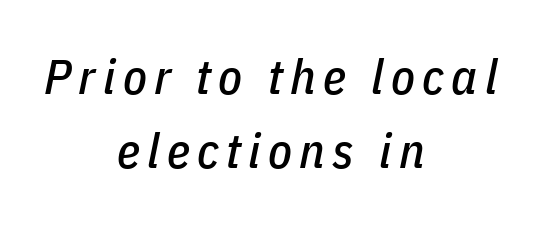
The space between consecutive lines is moderate. Is this a fixed-width face? No — the glyphs have proportional, varying widths. The rendering applies a slant to the glyphs. Is the block centered? Yes — each line is placed symmetrically about the middle. Anything drawn beneath the words? Only blank space.
